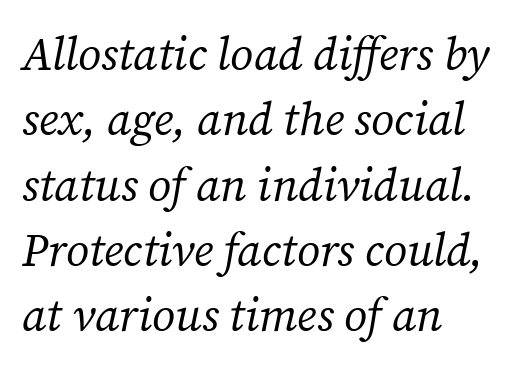
The image shows 46 px regular-weight serif type, italic (leaning right); set left-aligned, normal line spacing (1.42x), normal letter spacing, not underlined; medium stroke contrast and a medium x-height.
